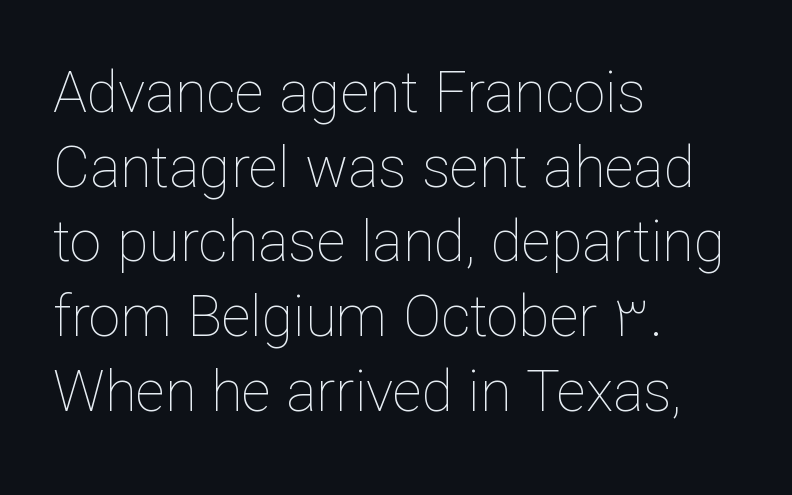
{"italic": "no", "bold": "no", "weight": "thin", "width": "normal", "stroke_contrast": "low", "x_height": "medium", "monospaced": "no", "underline": "no", "align": "left", "line_spacing": "normal", "line_spacing_ratio": 1.31, "letter_spacing": "normal", "letter_spacing_em": 0.0, "glyph_px": 57}
